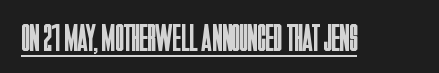
{"serif": "no", "italic": "no", "bold": "no", "weight": "regular", "width": "condensed", "stroke_contrast": "low", "x_height": "large", "monospaced": "no", "underline": "yes", "letter_spacing": "normal", "letter_spacing_em": 0.0, "glyph_px": 39}
